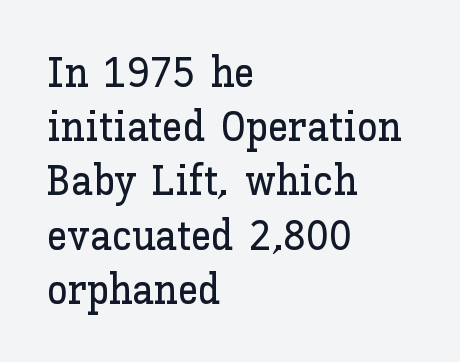
The image shows 42 px text type, upright; set left-aligned, normal line spacing (1.29x), normal letter spacing, not underlined; low stroke contrast and a medium x-height.
